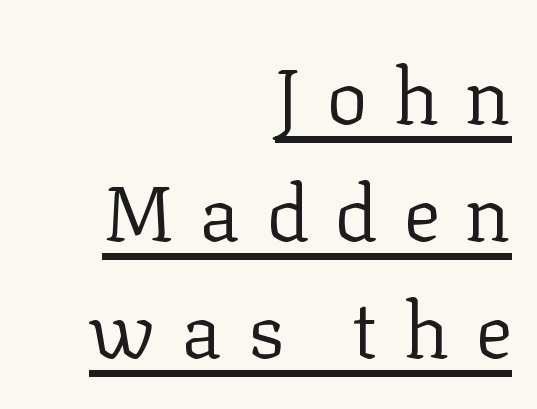
Q: Is the text bold? A: No.
Q: Is the text italic (slanted)? A: No, it is upright.
Q: Is the typeface a serif or a sans-serif typeface? A: Serif.
Q: Is the text underlined? A: Yes.
Q: How is the paragraph aligned? A: Right-aligned.
Q: Is the spacing between letters normal or unusually wide? A: Unusually wide.
Q: Is the spacing between lines tight, normal or loose? A: Normal.
Q: Width (condensed, normal, or wide)? A: Normal.
Q: Stroke contrast? A: Low.
Q: x-height? A: Medium.
Q: Monospaced? A: No.
